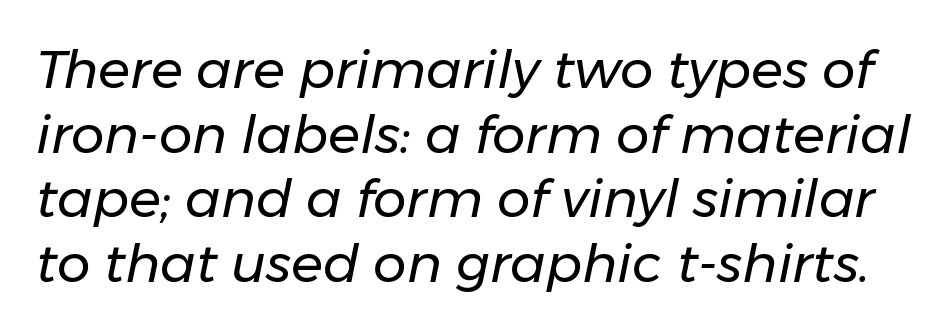
The string is rendered with underlining switched off. The passage shown leans; its letterforms are oblique. Spacing verdict: proportional, widths tailored to each character. Each word holds together tightly as a unit, with standard inter-letter gaps. No letter is thick-stroked: the sample isn't bold.
